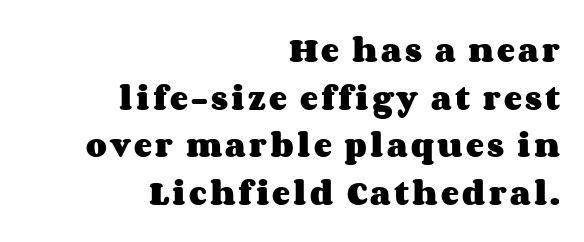
Compared with an ordinary text face, these strokes are far heavier — a full bold. It's the straight-up-and-down kind of type. Typeset ragged left — the right edge is the straight one. Anything drawn beneath the words? Only blank space.
